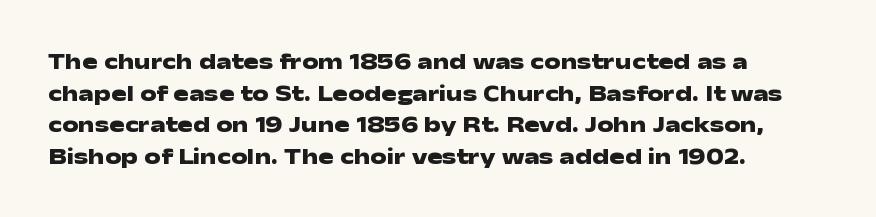
{"italic": "no", "bold": "yes", "underline": "no", "align": "left", "line_spacing": "normal", "line_spacing_ratio": 1.37, "letter_spacing": "normal", "letter_spacing_em": 0.0, "glyph_px": 23}
